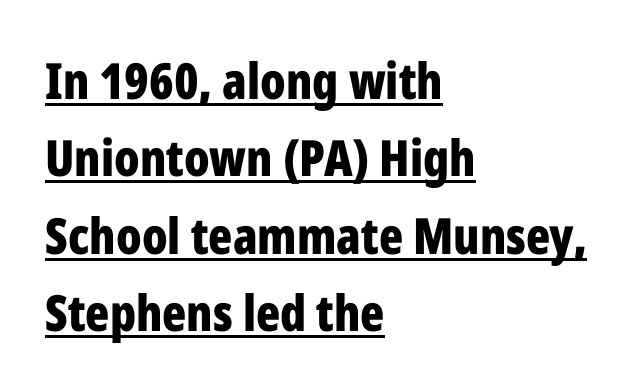
The image shows 50 px bold, condensed sans-serif type, upright; set left-aligned, normal line spacing (1.55x), normal letter spacing, underlined; low stroke contrast and a medium x-height.
